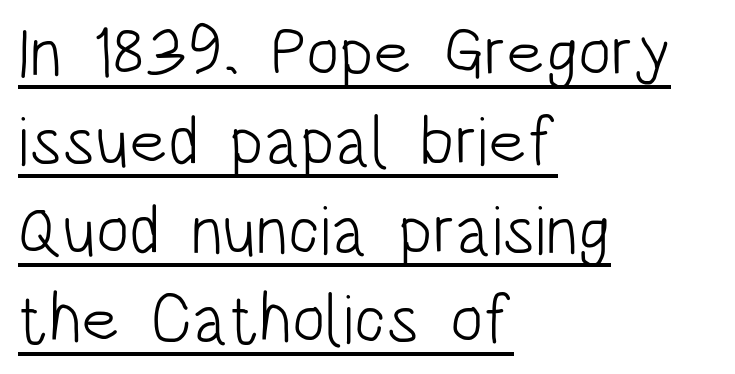
{"serif": "no", "italic": "no", "bold": "no", "weight": "light", "width": "condensed", "stroke_contrast": "low", "x_height": "large", "monospaced": "no", "underline": "yes", "align": "left", "line_spacing": "normal", "line_spacing_ratio": 1.29, "letter_spacing": "normal", "letter_spacing_em": 0.0, "glyph_px": 69}
